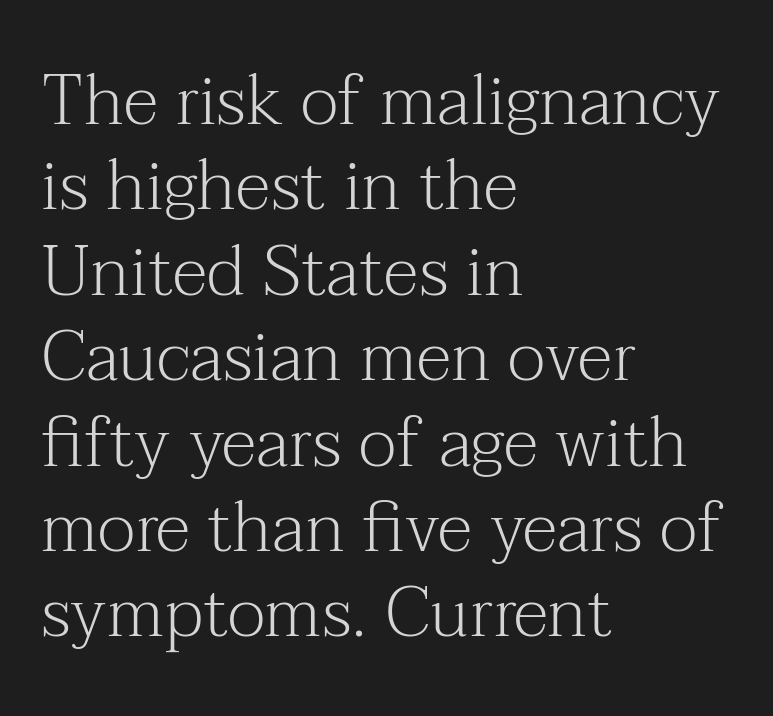
{"serif": "yes", "italic": "no", "bold": "no", "weight": "light", "width": "normal", "stroke_contrast": "medium", "x_height": "medium", "monospaced": "no", "underline": "no", "align": "left", "line_spacing_ratio": 1.22, "letter_spacing": "normal", "letter_spacing_em": 0.0, "glyph_px": 70}
